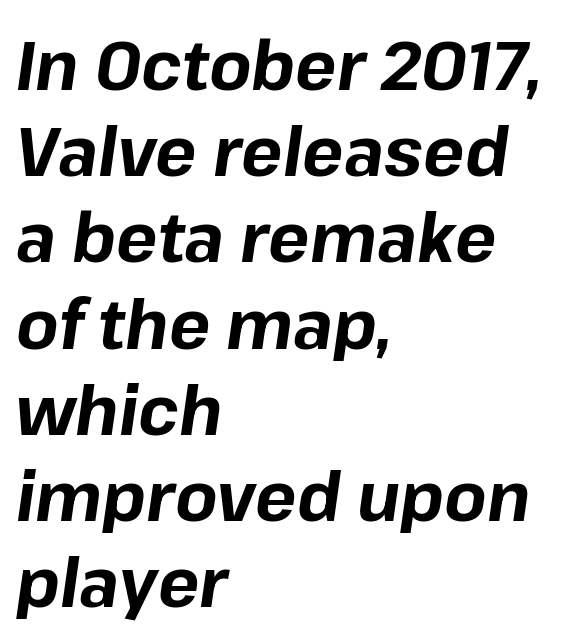
{"italic": "yes", "lean": "right", "slant_degrees": 8, "bold": "yes", "weight": "bold", "width": "normal", "stroke_contrast": "low", "x_height": "medium", "monospaced": "no", "underline": "no", "align": "left", "line_spacing": "normal", "line_spacing_ratio": 1.25, "letter_spacing": "normal", "letter_spacing_em": 0.0, "glyph_px": 69}
